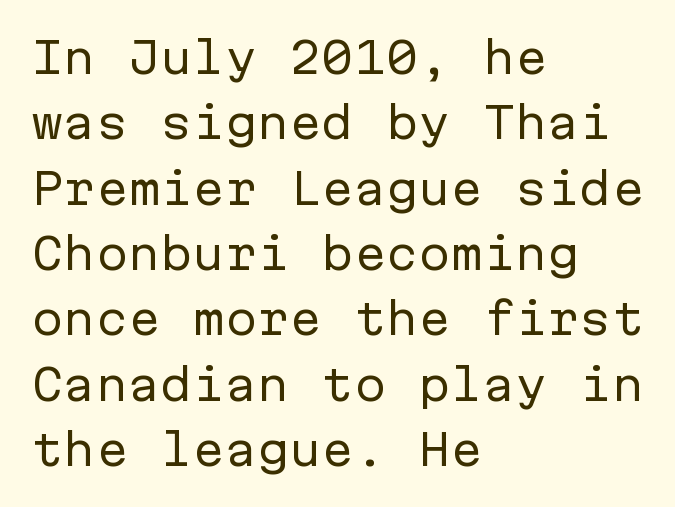
The image shows 43 px regular-weight sans-serif type, upright, monospaced; set left-aligned, normal line spacing (1.52x), normal letter spacing, not underlined; low stroke contrast and a medium x-height.
